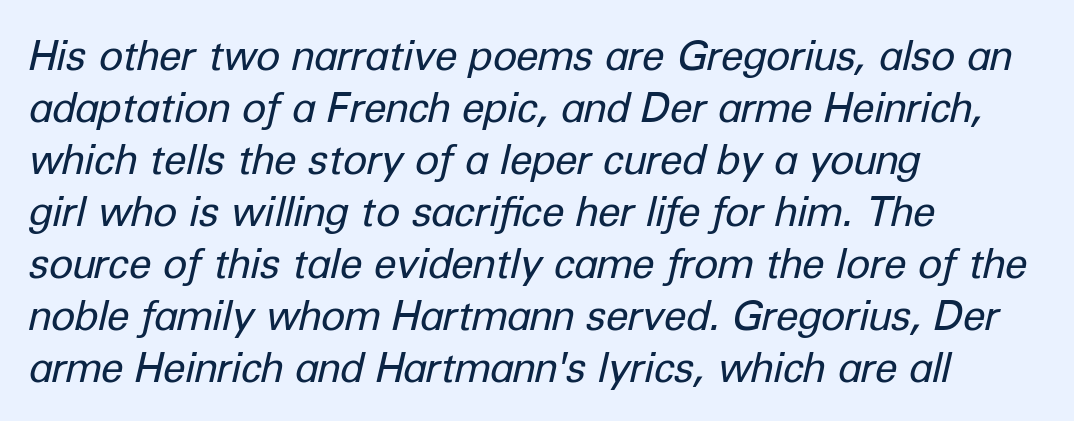
Quick note: interline space is typical. The strip under each line holds only bare page. Rendered with sloped, italic letterforms. A typesetter would call this proportional, since set widths differ per character.
